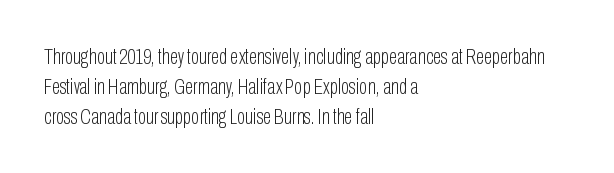
{"italic": "no", "bold": "no", "underline": "no", "align": "left", "line_spacing": "normal", "line_spacing_ratio": 1.36, "letter_spacing": "normal", "letter_spacing_em": 0.0, "glyph_px": 22}
